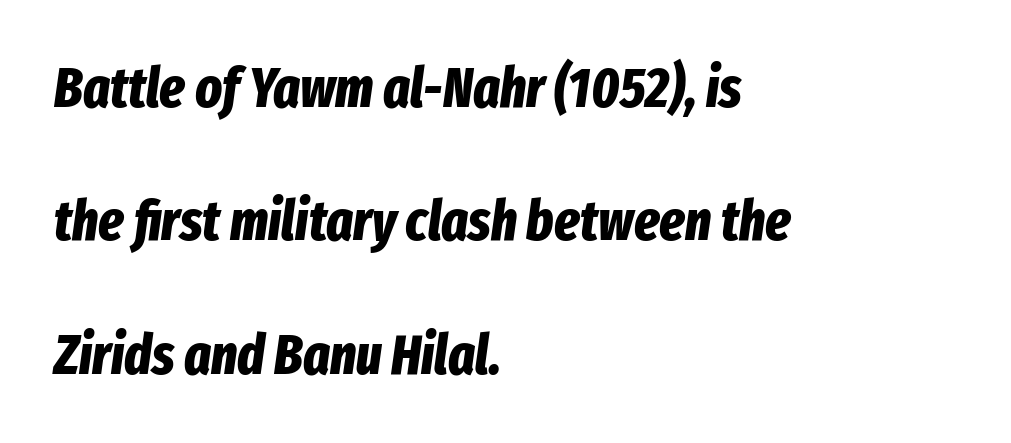
{"italic": "yes", "lean": "right", "slant_degrees": 8, "bold": "yes", "weight": "bold", "width": "condensed", "stroke_contrast": "low", "x_height": "medium", "monospaced": "no", "underline": "no", "align": "left", "line_spacing": "loose", "line_spacing_ratio": 2.38, "letter_spacing": "normal", "letter_spacing_em": 0.0, "glyph_px": 56}
